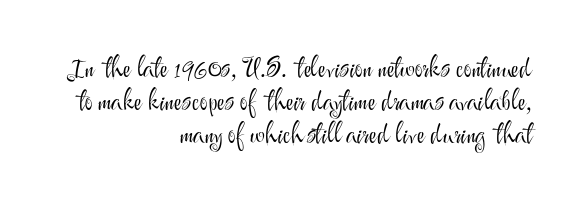
Q: Is the text bold? A: No.
Q: Is the text underlined? A: No.
Q: How is the paragraph aligned? A: Right-aligned.
Q: Is the spacing between letters normal or unusually wide? A: Normal.
